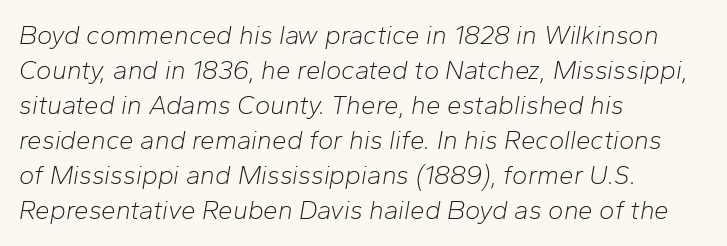
On a weight scale, this lands at 450 or below. Words appear dense and cohesive because spacing is normal. If you measured baseline to baseline, you'd find a middling distance. The strip under each line holds only bare page.
